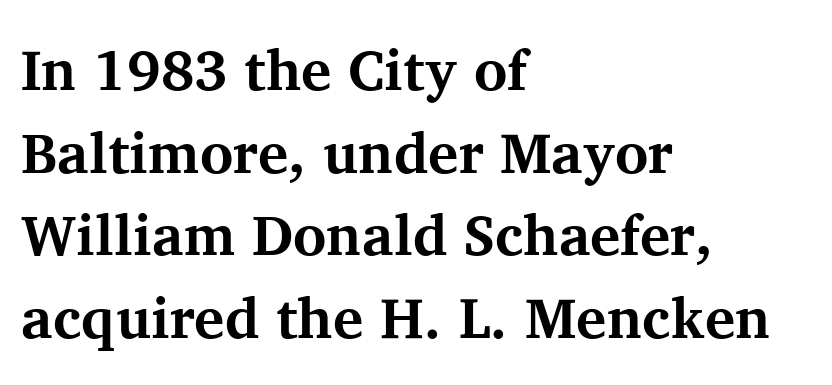
Q: Is the text bold? A: Yes.
Q: Is the text italic (slanted)? A: No, it is upright.
Q: Is the typeface a serif or a sans-serif typeface? A: Serif.
Q: Is the text underlined? A: No.
Q: How is the paragraph aligned? A: Left-aligned.
Q: Is the spacing between letters normal or unusually wide? A: Normal.
Q: Is the spacing between lines tight, normal or loose? A: Normal.
Q: Width (condensed, normal, or wide)? A: Normal.
Q: Stroke contrast? A: Medium.
Q: x-height? A: Medium.
Q: Monospaced? A: No.
